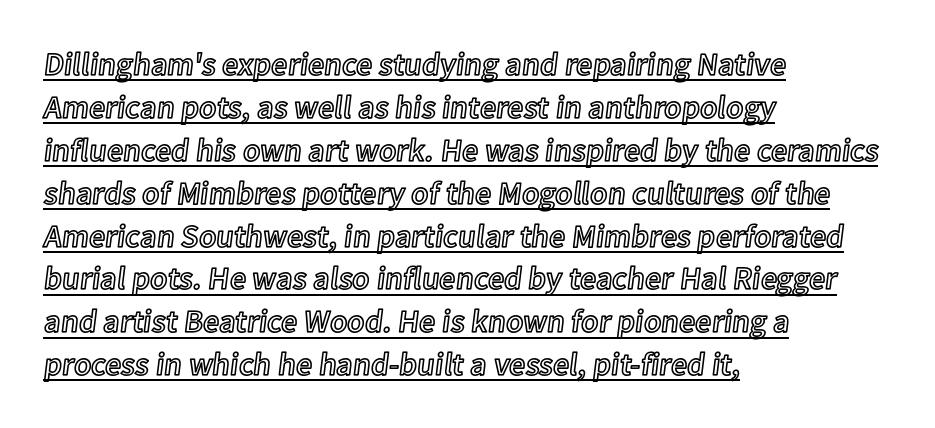
Q: Is the text italic (slanted)? A: Yes.
Q: Is the text underlined? A: Yes.
Q: How is the paragraph aligned? A: Left-aligned.
Q: Is the spacing between letters normal or unusually wide? A: Normal.
Q: Is the spacing between lines tight, normal or loose? A: Normal.
Q: Width (condensed, normal, or wide)? A: Normal.
Q: x-height? A: Medium.
Q: Monospaced? A: No.
